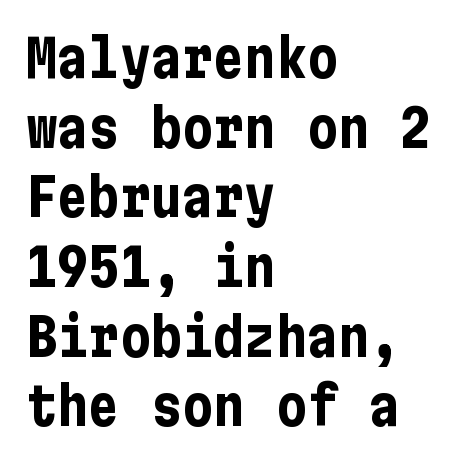
Q: Is the text bold? A: Yes.
Q: Is the text italic (slanted)? A: No, it is upright.
Q: Is the typeface a serif or a sans-serif typeface? A: Sans-serif.
Q: Is the text underlined? A: No.
Q: How is the paragraph aligned? A: Left-aligned.
Q: Is the spacing between letters normal or unusually wide? A: Normal.
Q: Is the spacing between lines tight, normal or loose? A: Normal.
Q: Width (condensed, normal, or wide)? A: Condensed.
Q: Stroke contrast? A: Low.
Q: x-height? A: Medium.
